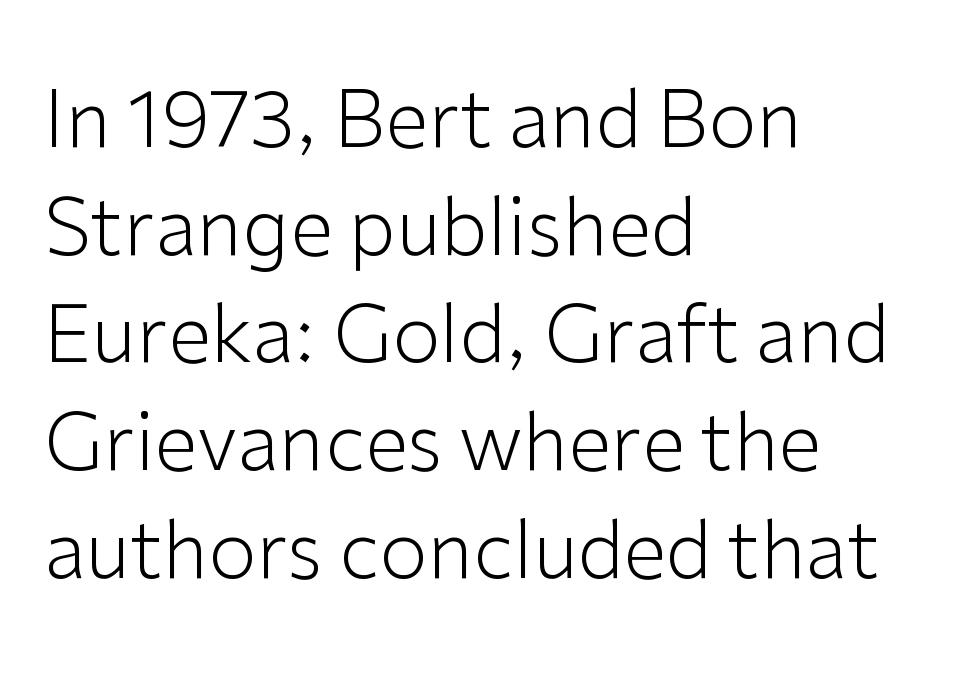
The image shows 78 px light sans-serif type, upright; set left-aligned, normal line spacing (1.38x), normal letter spacing, not underlined; low stroke contrast and a medium x-height.
